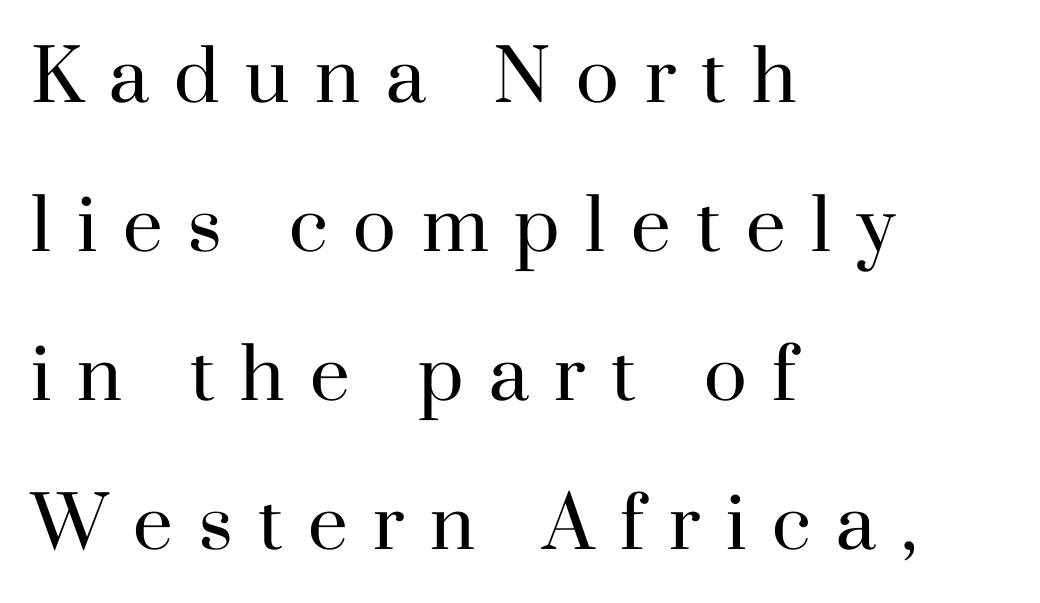
Each letter keeps its own natural width here, so spacing adapts to shape. To sum up the face: it has serifs. Each row of text sits above clean, open space. Whoever set this chose breathing room over compactness in the vertical rhythm.
